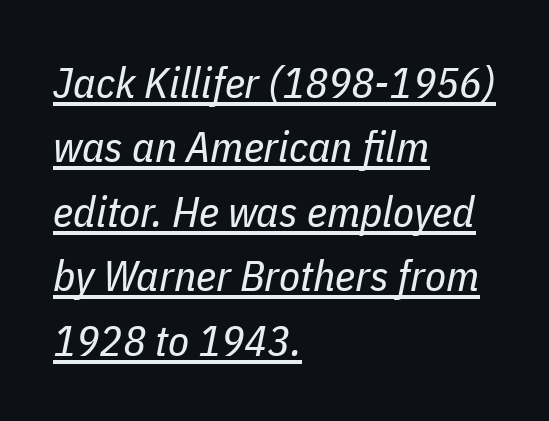
Q: Is the text bold? A: No.
Q: Is the text italic (slanted)? A: Yes, it leans right by about 11 degrees.
Q: Is the text underlined? A: Yes.
Q: How is the paragraph aligned? A: Left-aligned.
Q: Is the spacing between letters normal or unusually wide? A: Normal.
Q: Is the spacing between lines tight, normal or loose? A: Normal.
Q: Width (condensed, normal, or wide)? A: Condensed.
Q: Stroke contrast? A: Low.
Q: x-height? A: Medium.
Q: Monospaced? A: No.
